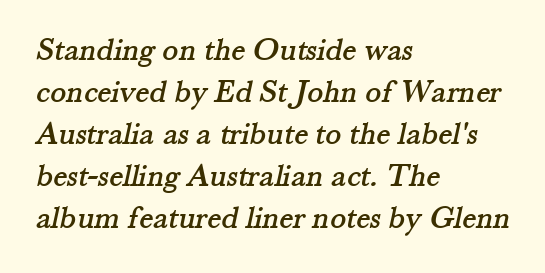
{"serif": "yes", "width": "normal", "stroke_contrast": "medium", "x_height": "small", "monospaced": "no", "underline": "no", "align": "left", "line_spacing": "normal", "line_spacing_ratio": 1.27, "letter_spacing": "normal", "letter_spacing_em": 0.0, "glyph_px": 33}
